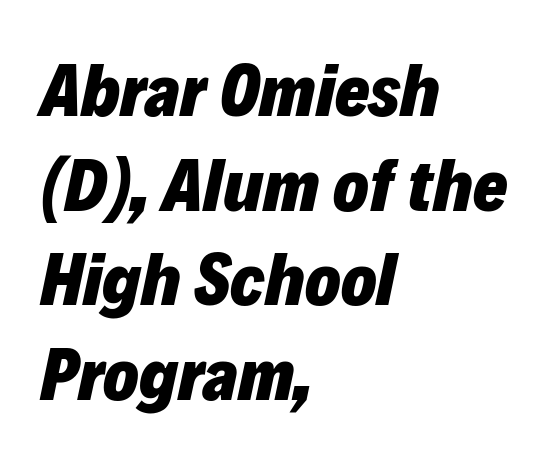
The image shows 74 px heavy type, italic (leaning right); set left-aligned, normal line spacing (1.28x), normal letter spacing, not underlined; low stroke contrast and a medium x-height.
